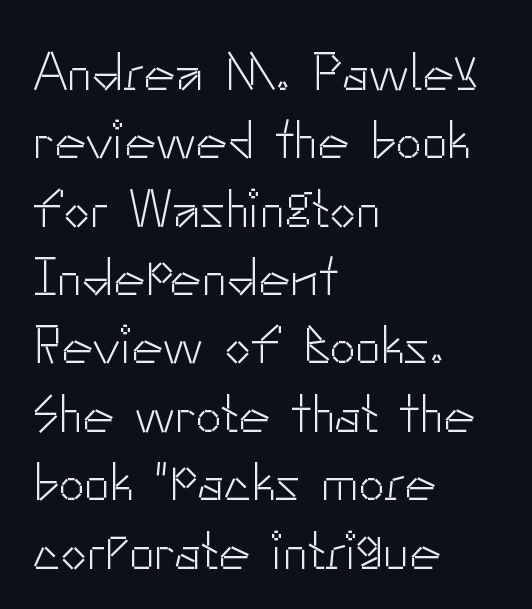
The image shows 53 px light sans-serif type, upright; set left-aligned, normal line spacing (1.29x), normal letter spacing, not underlined; low stroke contrast and a small x-height.
